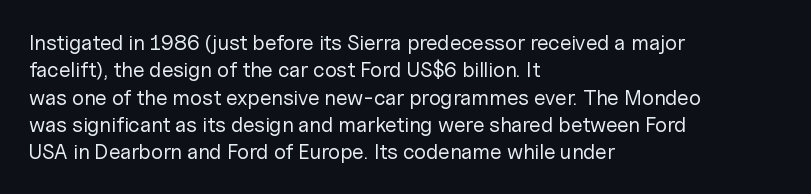
The image shows 21 px text type, upright; set left-aligned, normal line spacing (1.3x), normal letter spacing, not underlined.
